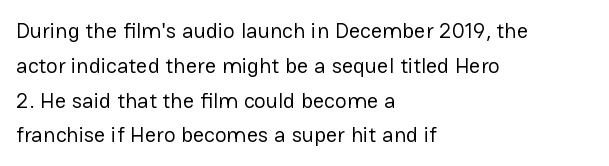
The image shows 22 px text type, upright; set left-aligned, normal line spacing (1.58x), normal letter spacing, not underlined.
